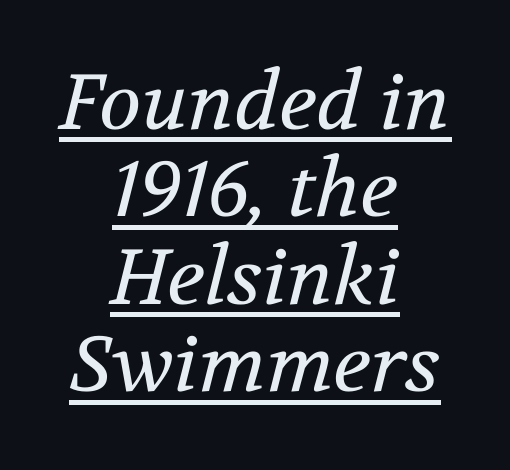
{"serif": "yes", "italic": "yes", "lean": "right", "slant_degrees": 12, "bold": "no", "weight": "regular", "width": "normal", "stroke_contrast": "medium", "x_height": "medium", "monospaced": "no", "underline": "yes", "align": "center", "line_spacing": "tight", "line_spacing_ratio": 1.12, "letter_spacing": "normal", "letter_spacing_em": 0.0, "glyph_px": 78}
